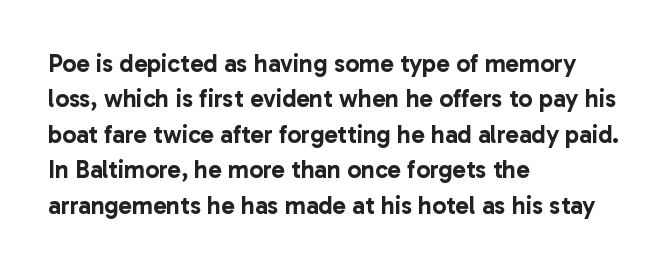
Q: Is the text italic (slanted)? A: No, it is upright.
Q: Is the text underlined? A: No.
Q: How is the paragraph aligned? A: Left-aligned.
Q: Is the spacing between letters normal or unusually wide? A: Normal.
Q: Is the spacing between lines tight, normal or loose? A: Normal.
